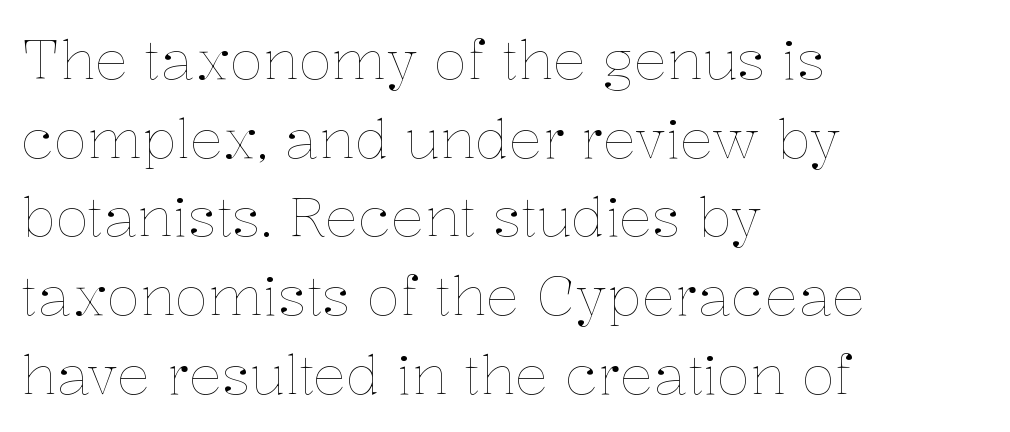
Nothing heavy about these letters — not bold at all. The type is set solid horizontally, with unmodified tracking. Posture: straight, roman, zero tilt. Think of a printed novel: that variable character pitch is what you see here. Unmarked baselines from the first word to the last.
